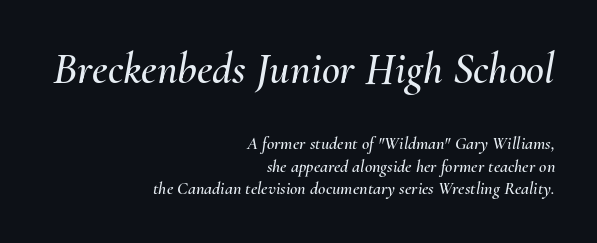
Do the characters align in a grid? No, the font is proportional. The line-height multiplier appears to be the usual default. Underlining? Definitely not there. The first block has been scaled up relative to the second. Is the type slanted? Yes — the strokes lean at a clear angle. Tracking here is standard; glyphs follow each other at the usual distance.
